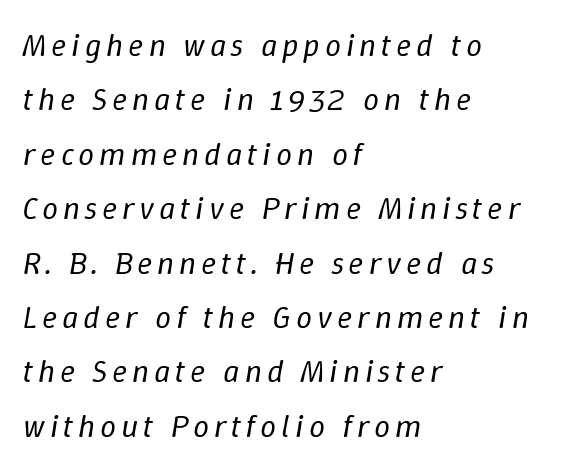
Q: Is the text bold? A: No.
Q: Is the text italic (slanted)? A: Yes, it leans right by about 9 degrees.
Q: Is the text underlined? A: No.
Q: How is the paragraph aligned? A: Left-aligned.
Q: Is the spacing between lines tight, normal or loose? A: Normal.
Q: Width (condensed, normal, or wide)? A: Normal.
Q: Stroke contrast? A: Low.
Q: x-height? A: Medium.
Q: Monospaced? A: No.
